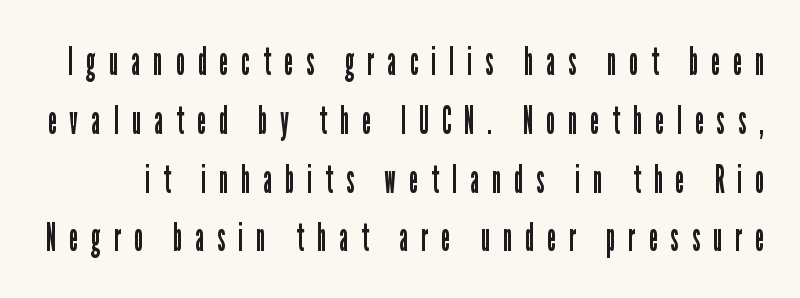
The image shows 40 px regular-weight, condensed sans-serif type, upright; set normal line spacing (1.47x), unusually wide letter spacing (+0.33 em), not underlined; low stroke contrast and a medium x-height.
